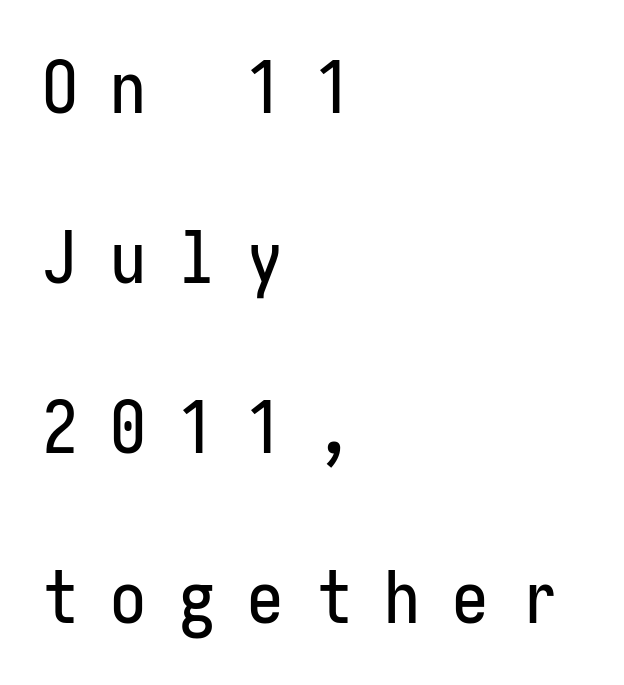
The image shows 72 px condensed sans-serif type, upright; set left-aligned, loose line spacing (2.36x), unusually wide letter spacing (+0.45 em), not underlined; low stroke contrast and a medium x-height.
